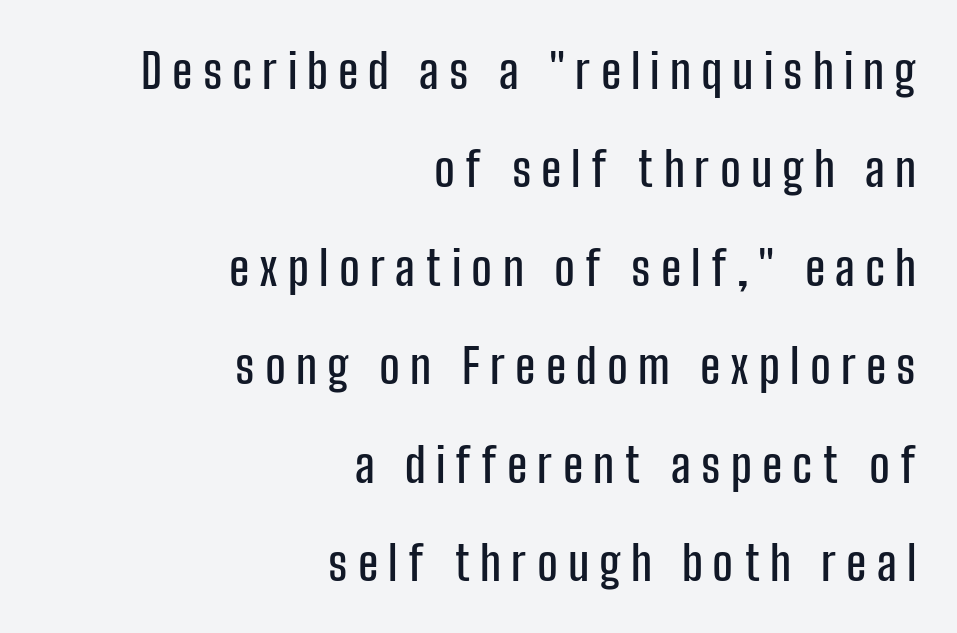
Q: Is the text italic (slanted)? A: No, it is upright.
Q: Is the typeface a serif or a sans-serif typeface? A: Sans-serif.
Q: Is the text underlined? A: No.
Q: How is the paragraph aligned? A: Right-aligned.
Q: Is the spacing between letters normal or unusually wide? A: Unusually wide.
Q: Is the spacing between lines tight, normal or loose? A: Loose.
Q: Width (condensed, normal, or wide)? A: Condensed.
Q: Stroke contrast? A: Low.
Q: x-height? A: Medium.
Q: Monospaced? A: No.
